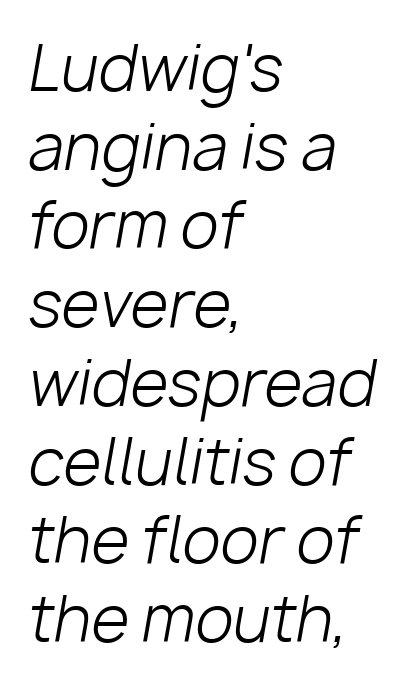
One glance says typical: line gaps are just what's usual. Observe the lean: these are italic letterforms. Is the letter spacing exaggerated? No — it looks like the ordinary default. No extra ink here — the face is not bold. Looks like regular typesetting: each glyph gets only the width it needs.
